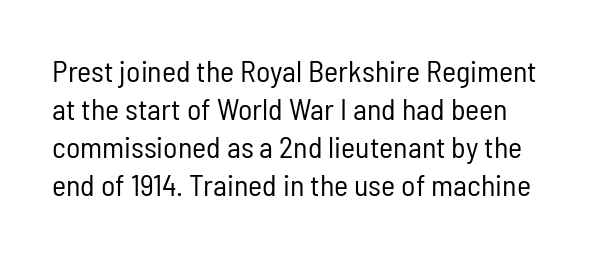
The image shows 30 px regular-weight, condensed sans-serif type, upright; set normal line spacing (1.27x), normal letter spacing, not underlined; low stroke contrast and a medium x-height.
